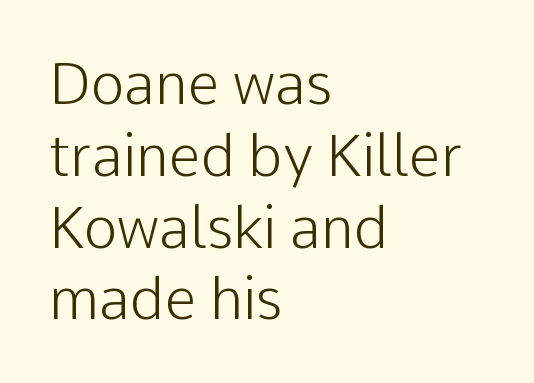
Just letters on the line, the space beneath them empty. The paragraph shown leans on its left margin. Each letter keeps its own natural width here, so spacing adapts to shape. Letter spacing: default. One glance says typical: line gaps are just what's usual.
